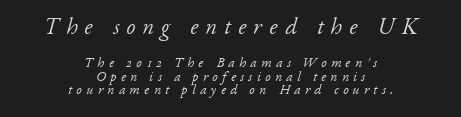
{"italic": "yes", "lean": "right", "slant_degrees": 17, "bold": "no", "underline": "no", "align": "center", "line_spacing": "tight", "line_spacing_ratio": 0.96, "letter_spacing": "wide", "letter_spacing_em": 0.31, "larger_block": "first", "size_ratio": 1.64, "glyph_px": 23}
